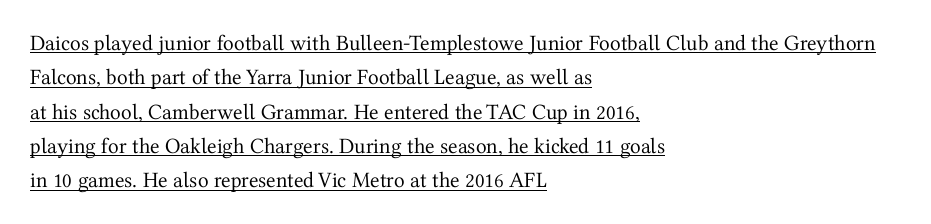
Characters remain perfectly vertical along every line. Does the copy run flush right? No — it runs flush left. These characters rest on top of a visible drawn line. Baseline-to-baseline distance is the conventional proportion of letter height. Standard letterfit; no display-style spreading of the glyphs.
